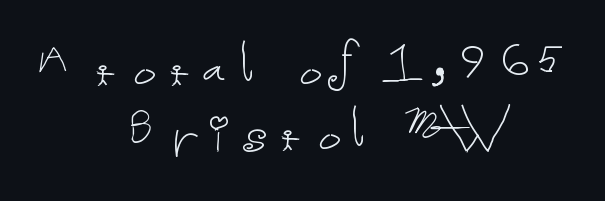
{"italic": "no", "bold": "no", "weight": "thin", "width": "normal", "stroke_contrast": "low", "x_height": "medium", "underline": "no", "align": "center", "line_spacing": "tight", "line_spacing_ratio": 0.98, "letter_spacing": "normal", "letter_spacing_em": 0.0, "glyph_px": 66}
